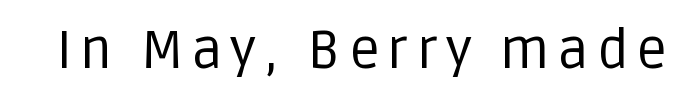
The image shows 54 px regular-weight sans-serif type, upright; set not underlined; low stroke contrast and a large x-height.
